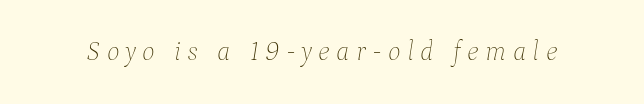
Stroke mass is kept to a normal reading level or below. Observe the lean: these are italic letterforms. Has an underline been added? It has not. The letterforms stand isolated, each surrounded by extra space.
